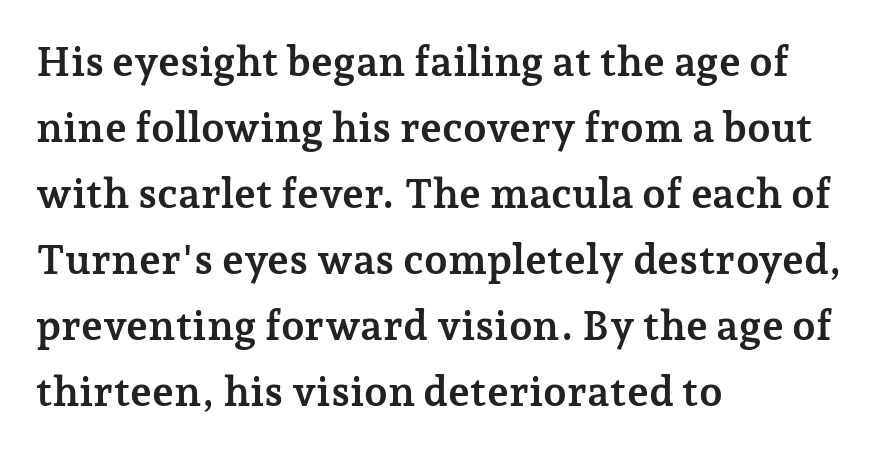
Q: Is the text bold? A: Yes.
Q: Is the text italic (slanted)? A: No, it is upright.
Q: Is the typeface a serif or a sans-serif typeface? A: Serif.
Q: Is the text underlined? A: No.
Q: How is the paragraph aligned? A: Left-aligned.
Q: Is the spacing between letters normal or unusually wide? A: Normal.
Q: Is the spacing between lines tight, normal or loose? A: Normal.
Q: Width (condensed, normal, or wide)? A: Normal.
Q: Stroke contrast? A: Low.
Q: x-height? A: Medium.
Q: Monospaced? A: No.
